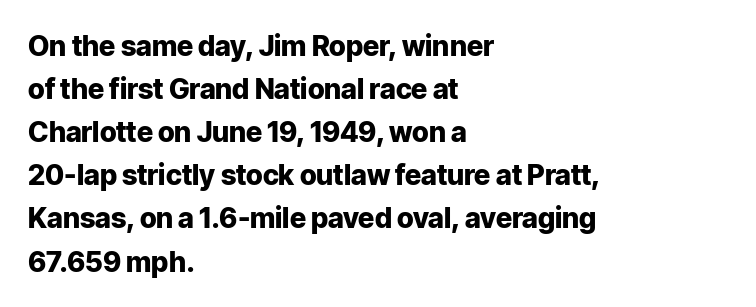
The ragged edge is on the right, which tells us the setting is flush left. Nobody touched the tracking dial on this one. Baseline-to-baseline distance is the conventional proportion of letter height. Serif or sans? Sans — the stroke terminals are bare.
